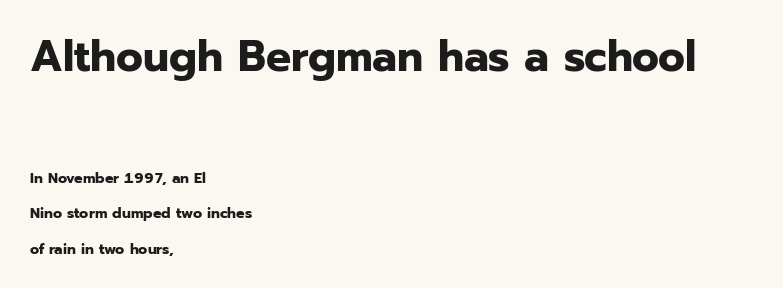
{"serif": "no", "italic": "no", "bold": "yes", "weight": "bold", "width": "normal", "stroke_contrast": "low", "x_height": "medium", "monospaced": "no", "underline": "no", "align": "left", "line_spacing": "loose", "line_spacing_ratio": 2.36, "letter_spacing": "normal", "letter_spacing_em": 0.0, "larger_block": "first", "size_ratio": 2.93, "glyph_px": 44}
